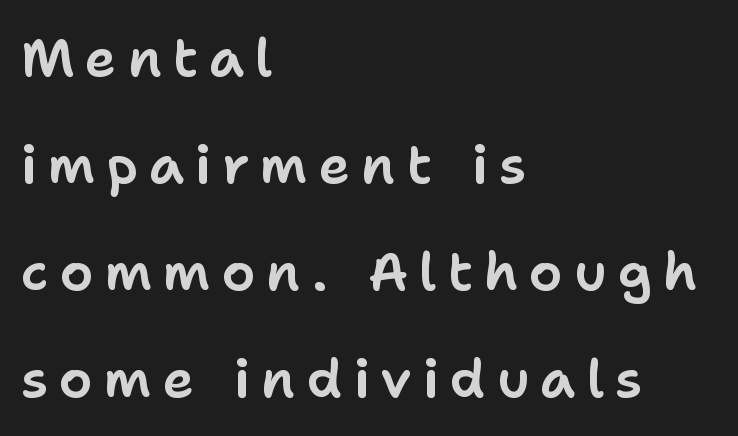
Q: Is the text italic (slanted)? A: No, it is upright.
Q: Is the typeface a serif or a sans-serif typeface? A: Sans-serif.
Q: Is the text underlined? A: No.
Q: How is the paragraph aligned? A: Left-aligned.
Q: Is the spacing between letters normal or unusually wide? A: Unusually wide.
Q: Is the spacing between lines tight, normal or loose? A: Loose.
Q: Width (condensed, normal, or wide)? A: Normal.
Q: Stroke contrast? A: Low.
Q: x-height? A: Medium.
Q: Monospaced? A: No.
